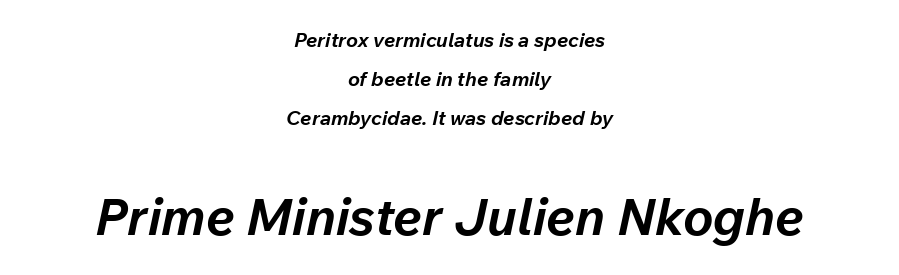
The image shows 51 px bold type, italic (leaning right); set centered, loose line spacing (1.94x), normal letter spacing, not underlined; the second (bottom) block is 2.55x larger; low stroke contrast and a medium x-height.
